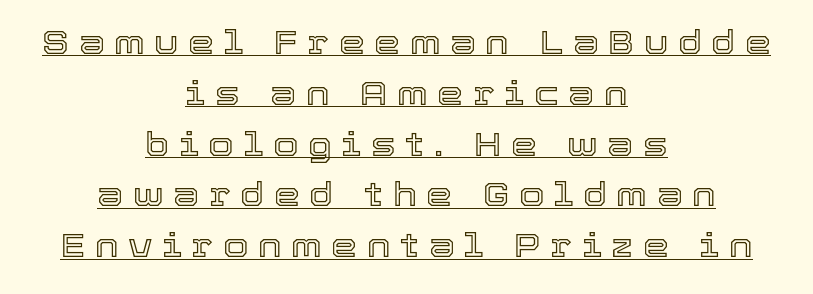
Evenly set lines give the paragraph a standard silhouette. Glance below the letters and you will spot a drawn line. Does the copy run flush right? No — it is centered line by line. Tracking here is generous; glyphs stand well apart from one another. Character widths vary here, with narrow letters taking less room than wide ones. Every character sits straight up, as roman type does.
